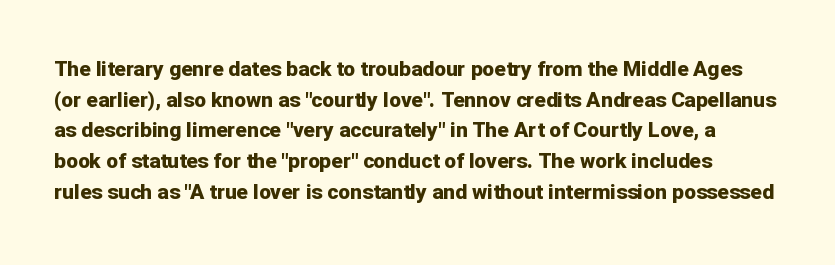
{"italic": "no", "bold": "yes", "underline": "no", "line_spacing": "normal", "line_spacing_ratio": 1.46, "letter_spacing": "normal", "letter_spacing_em": 0.0, "glyph_px": 21}
